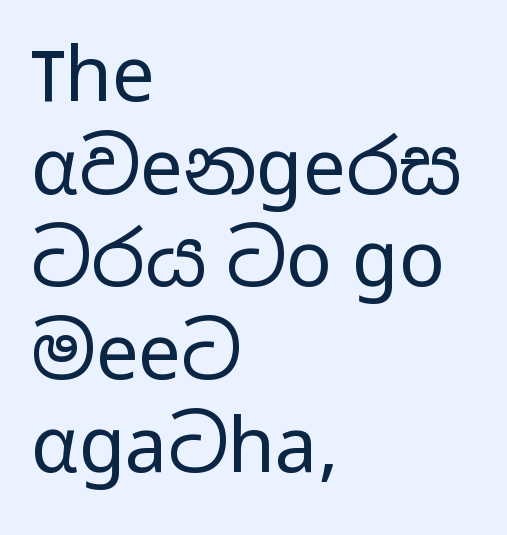
Q: Is the text bold? A: No.
Q: Is the text italic (slanted)? A: No, it is upright.
Q: Is the typeface a serif or a sans-serif typeface? A: Sans-serif.
Q: Is the text underlined? A: No.
Q: How is the paragraph aligned? A: Left-aligned.
Q: Is the spacing between letters normal or unusually wide? A: Normal.
Q: Width (condensed, normal, or wide)? A: Wide.
Q: Stroke contrast? A: Low.
Q: x-height? A: Medium.
Q: Monospaced? A: No.
